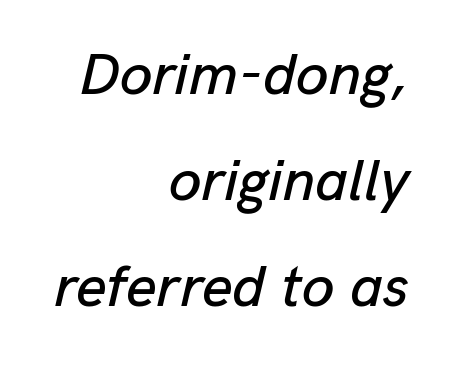
{"italic": "yes", "lean": "right", "slant_degrees": 13, "width": "normal", "stroke_contrast": "low", "x_height": "medium", "monospaced": "no", "underline": "no", "align": "right", "line_spacing_ratio": 1.8, "letter_spacing": "normal", "letter_spacing_em": 0.0, "glyph_px": 59}
